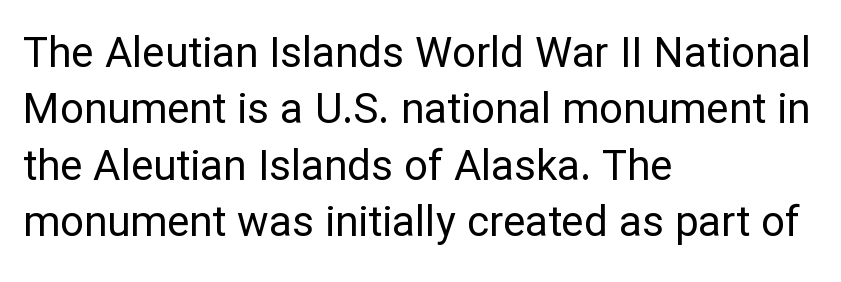
Examine the stroke ends and you'll find no serifs. A typesetter would call this proportional, since set widths differ per character. Lines of text with bare space underneath. In terms of letterspacing, this is plain default setting. One glance says typical: line gaps are just what's usual.
